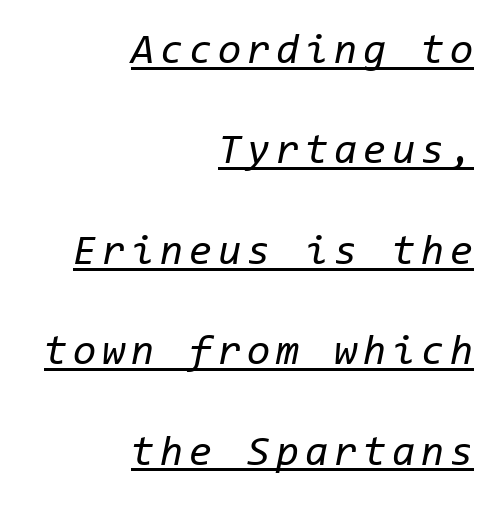
Q: Is the text bold? A: No.
Q: Is the text italic (slanted)? A: Yes, it leans right by about 11 degrees.
Q: Is the text underlined? A: Yes.
Q: How is the paragraph aligned? A: Right-aligned.
Q: Is the spacing between lines tight, normal or loose? A: Loose.
Q: Width (condensed, normal, or wide)? A: Normal.
Q: Stroke contrast? A: Low.
Q: x-height? A: Medium.
Q: Monospaced? A: Yes.
